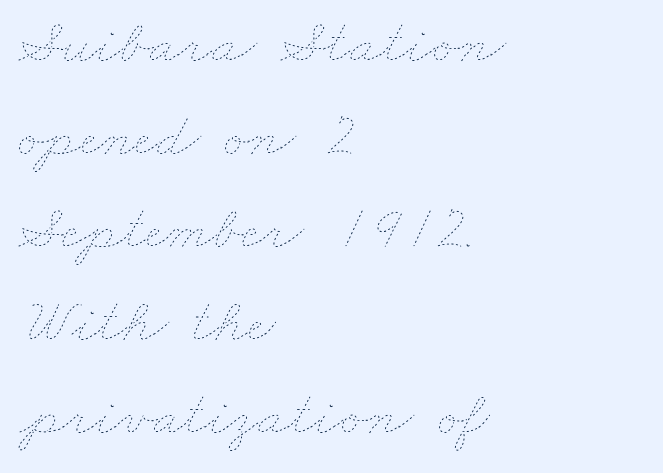
{"bold": "no", "weight": "thin", "width": "wide", "stroke_contrast": "low", "x_height": "small", "monospaced": "no", "underline": "no", "align": "left", "line_spacing": "normal", "line_spacing_ratio": 1.5, "letter_spacing": "normal", "letter_spacing_em": 0.0, "glyph_px": 62}
